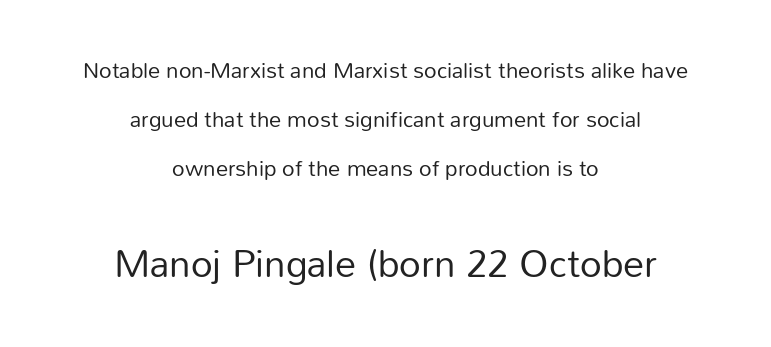
The image shows 38 px regular-weight sans-serif type, upright; set centered, loose line spacing (2.22x), normal letter spacing, not underlined; the second (bottom) block is 1.73x larger; low stroke contrast and a medium x-height.
